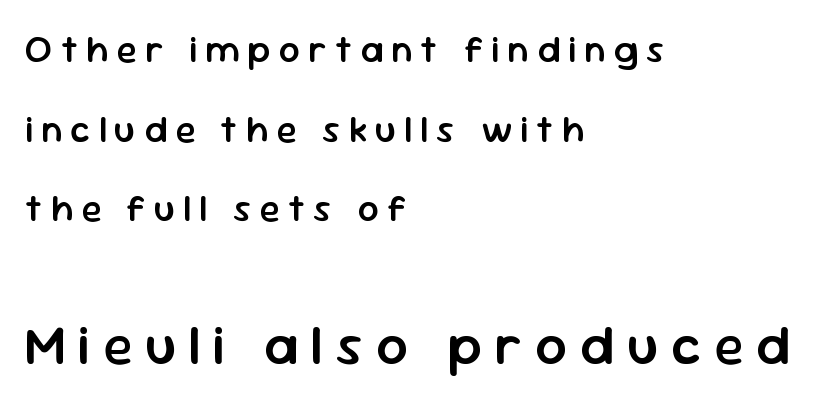
The image shows 56 px semibold sans-serif type, upright; set left-aligned, loose line spacing (2.15x), unusually wide letter spacing (+0.22 em), not underlined; the second (bottom) block is 1.51x larger; low stroke contrast and a medium x-height.
